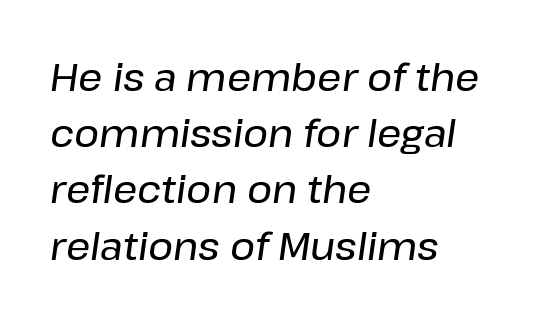
Typeset ragged right — the left edge is the straight one. Spacing verdict: proportional, widths tailored to each character. Observe the ordinary spacing: letters are neighbours, not strangers. No word sits above an underline. When letters slant like this, we call the style italic. In terms of leading, this rendering sits right in the middle.
